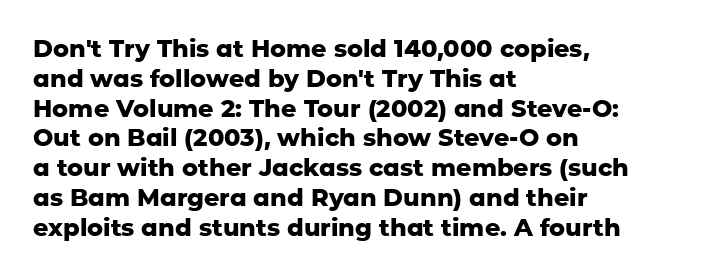
Every character sits straight up, as roman type does. This rendering uses left alignment, leaving the right contour irregular. Letters rest on an invisible, unmarked baseline. The passage shown has conventional tracking throughout. Pretty heavy lettering here — definitely bold.
